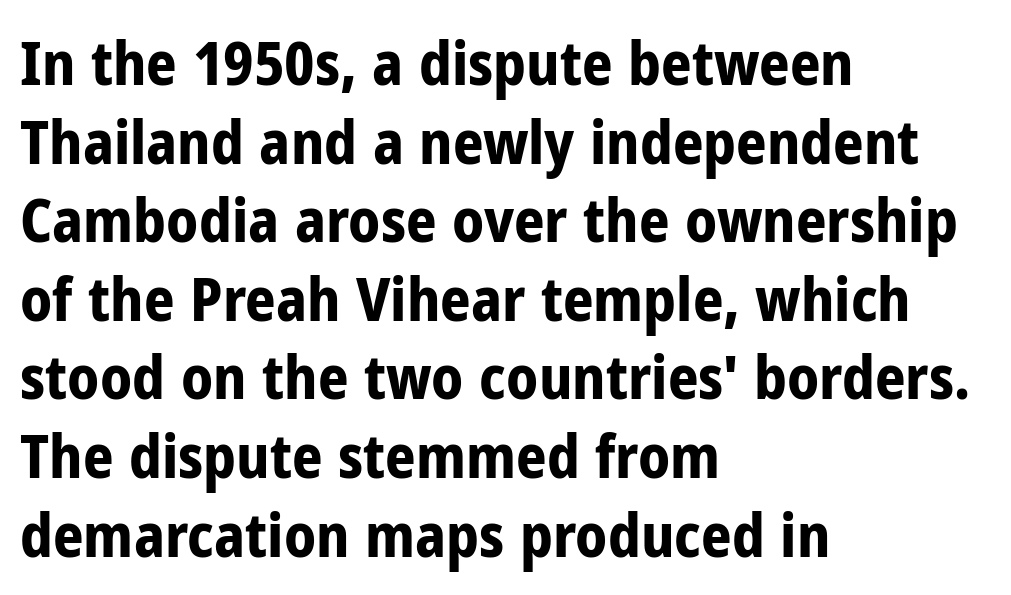
Q: Is the text bold? A: Yes.
Q: Is the text italic (slanted)? A: No, it is upright.
Q: Is the typeface a serif or a sans-serif typeface? A: Sans-serif.
Q: Is the text underlined? A: No.
Q: How is the paragraph aligned? A: Left-aligned.
Q: Is the spacing between letters normal or unusually wide? A: Normal.
Q: Is the spacing between lines tight, normal or loose? A: Normal.
Q: Width (condensed, normal, or wide)? A: Condensed.
Q: Stroke contrast? A: Low.
Q: x-height? A: Medium.
Q: Monospaced? A: No.
